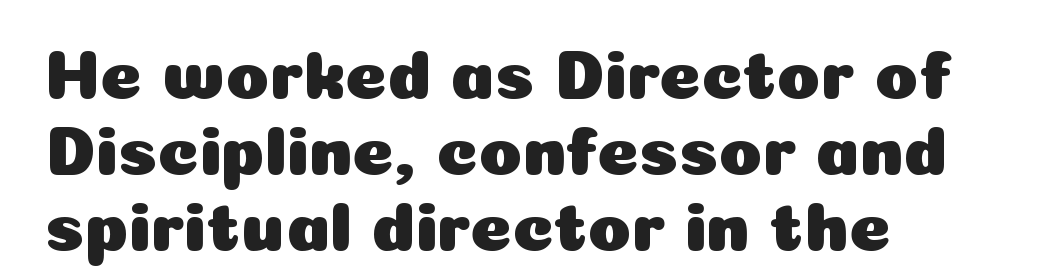
Q: Is the text italic (slanted)? A: No, it is upright.
Q: Is the typeface a serif or a sans-serif typeface? A: Sans-serif.
Q: Is the text underlined? A: No.
Q: How is the paragraph aligned? A: Left-aligned.
Q: Is the spacing between letters normal or unusually wide? A: Normal.
Q: Is the spacing between lines tight, normal or loose? A: Tight.
Q: Width (condensed, normal, or wide)? A: Normal.
Q: Stroke contrast? A: Low.
Q: x-height? A: Medium.
Q: Monospaced? A: No.
